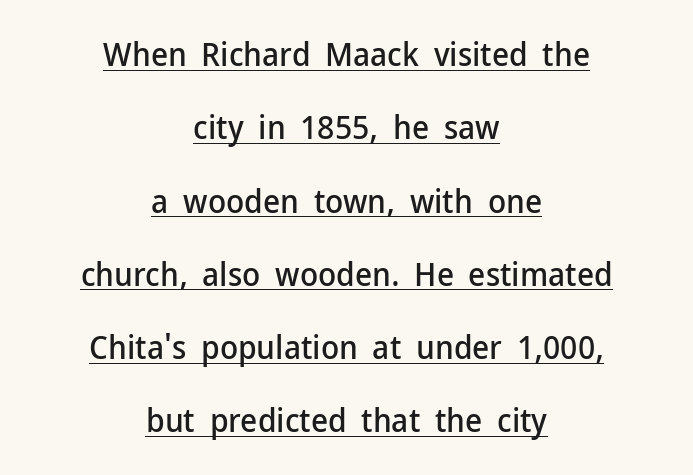
What decoration does the sample have? An underline. Airy leading. Serifs: no, the terminals of the letterforms are clean. The text block is weighted toward neither margin, spreading evenly from the middle. Italic: no, the glyphs are upright roman.
